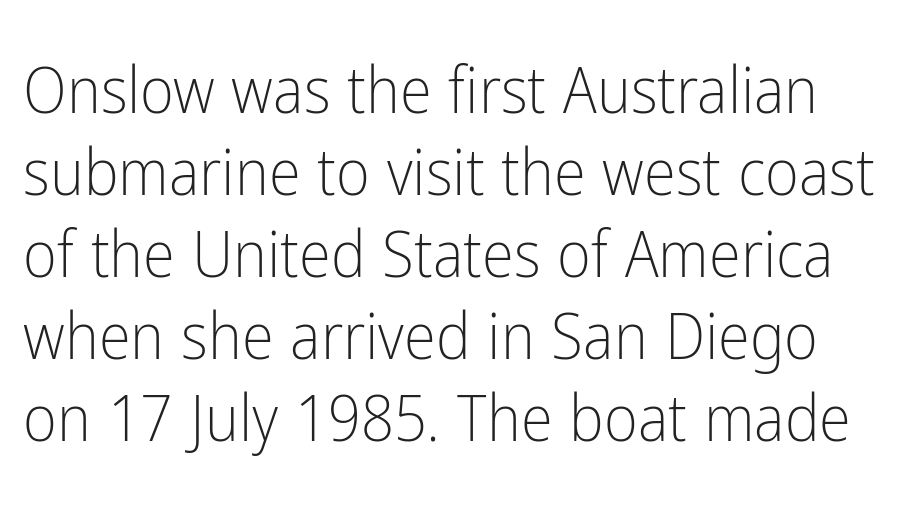
The letterforms sit shoulder to shoulder at normal distance. Spacing verdict: proportional, widths tailored to each character. This rendering features lettering with no underline. Regarding leading, the lines here are spaced in the standard way. Heft: none added — not bold.
